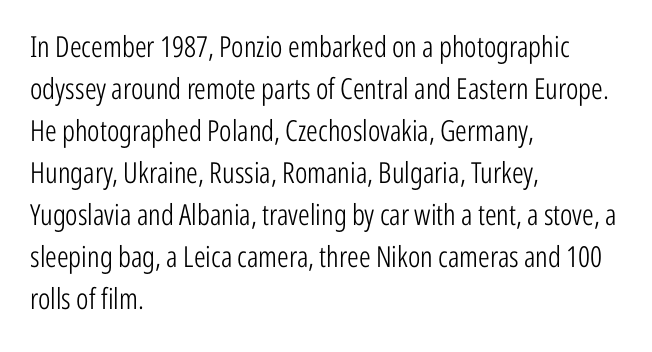
Q: Is the text bold? A: No.
Q: Is the text italic (slanted)? A: No, it is upright.
Q: Is the typeface a serif or a sans-serif typeface? A: Sans-serif.
Q: Is the text underlined? A: No.
Q: How is the paragraph aligned? A: Left-aligned.
Q: Is the spacing between letters normal or unusually wide? A: Normal.
Q: Is the spacing between lines tight, normal or loose? A: Normal.
Q: Width (condensed, normal, or wide)? A: Condensed.
Q: Stroke contrast? A: Low.
Q: x-height? A: Medium.
Q: Monospaced? A: No.
